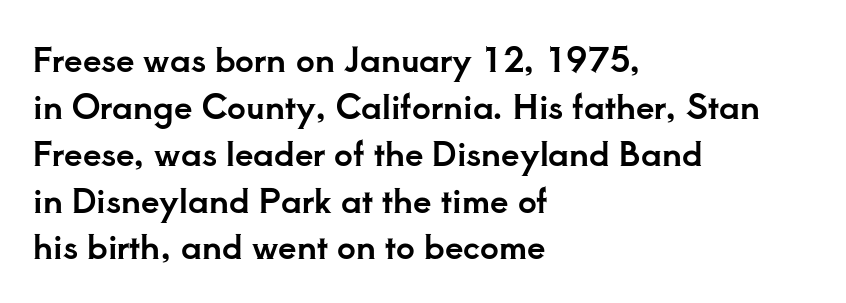
Q: Is the text italic (slanted)? A: No, it is upright.
Q: Is the typeface a serif or a sans-serif typeface? A: Serif.
Q: Is the text underlined? A: No.
Q: How is the paragraph aligned? A: Left-aligned.
Q: Is the spacing between letters normal or unusually wide? A: Normal.
Q: Is the spacing between lines tight, normal or loose? A: Normal.
Q: Width (condensed, normal, or wide)? A: Normal.
Q: Stroke contrast? A: Low.
Q: x-height? A: Small.
Q: Monospaced? A: No.
